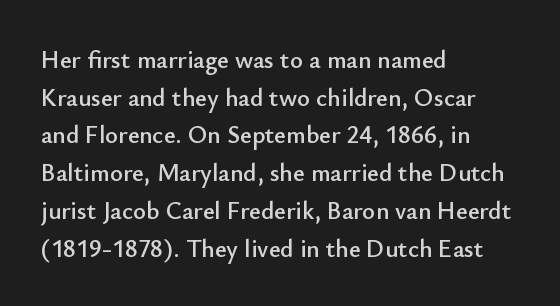
Descender tails drop into unmarked territory. If you drew a ruler down the left edge, every line would touch it. Nope, not italic — everything's standing straight. Successive baselines arrive at the customary interval. Tracking value appears to be zero — textbook default spacing.
